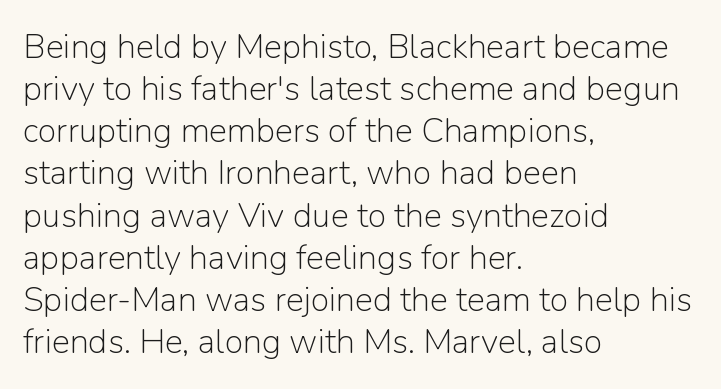
{"serif": "no", "italic": "no", "bold": "no", "weight": "light", "width": "normal", "stroke_contrast": "low", "x_height": "medium", "monospaced": "no", "underline": "no", "align": "left", "line_spacing_ratio": 1.24, "letter_spacing": "normal", "letter_spacing_em": 0.0, "glyph_px": 34}
